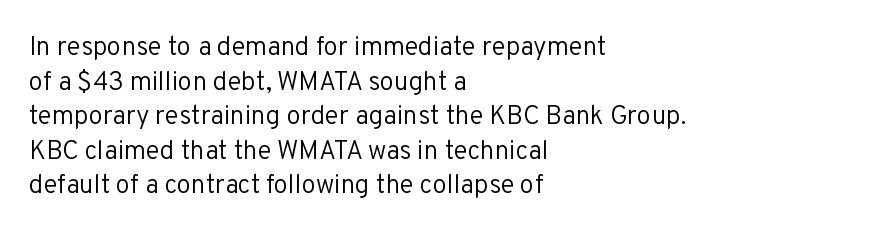
{"italic": "no", "bold": "no", "underline": "no", "align": "left", "line_spacing": "normal", "line_spacing_ratio": 1.33, "letter_spacing": "normal", "letter_spacing_em": 0.0, "glyph_px": 26}
